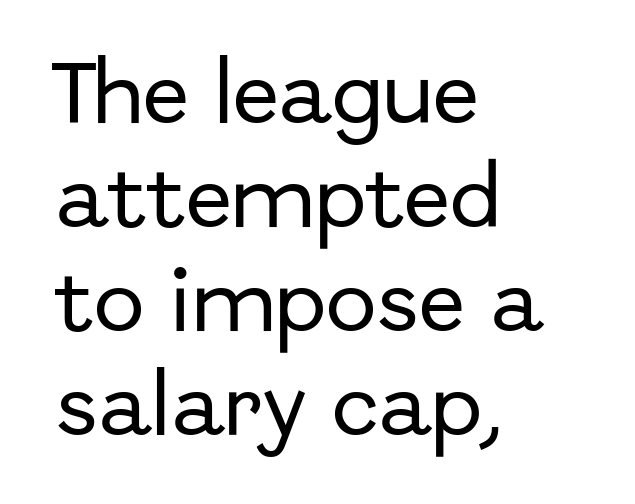
The image shows 68 px sans-serif type, upright; set left-aligned, normal line spacing (1.53x), normal letter spacing, not underlined; low stroke contrast and a medium x-height.
